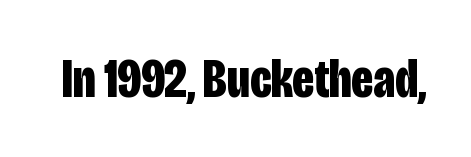
The image shows 55 px bold, condensed sans-serif type, upright; set normal letter spacing, not underlined; low stroke contrast and a large x-height.
